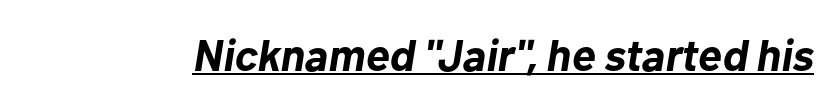
The image shows 45 px bold type, italic (leaning right); set normal letter spacing, underlined; low stroke contrast and a medium x-height.
